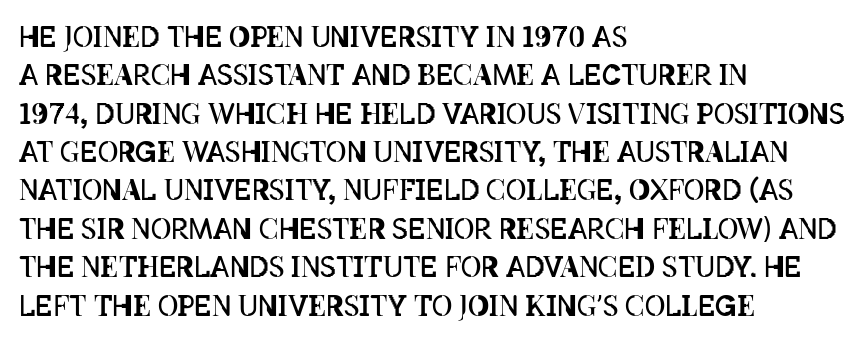
Q: Is the text bold? A: No.
Q: Is the text italic (slanted)? A: No, it is upright.
Q: Is the text underlined? A: No.
Q: How is the paragraph aligned? A: Left-aligned.
Q: Is the spacing between letters normal or unusually wide? A: Normal.
Q: Is the spacing between lines tight, normal or loose? A: Normal.
Q: Width (condensed, normal, or wide)? A: Condensed.
Q: Stroke contrast? A: Low.
Q: x-height? A: Large.
Q: Monospaced? A: No.
